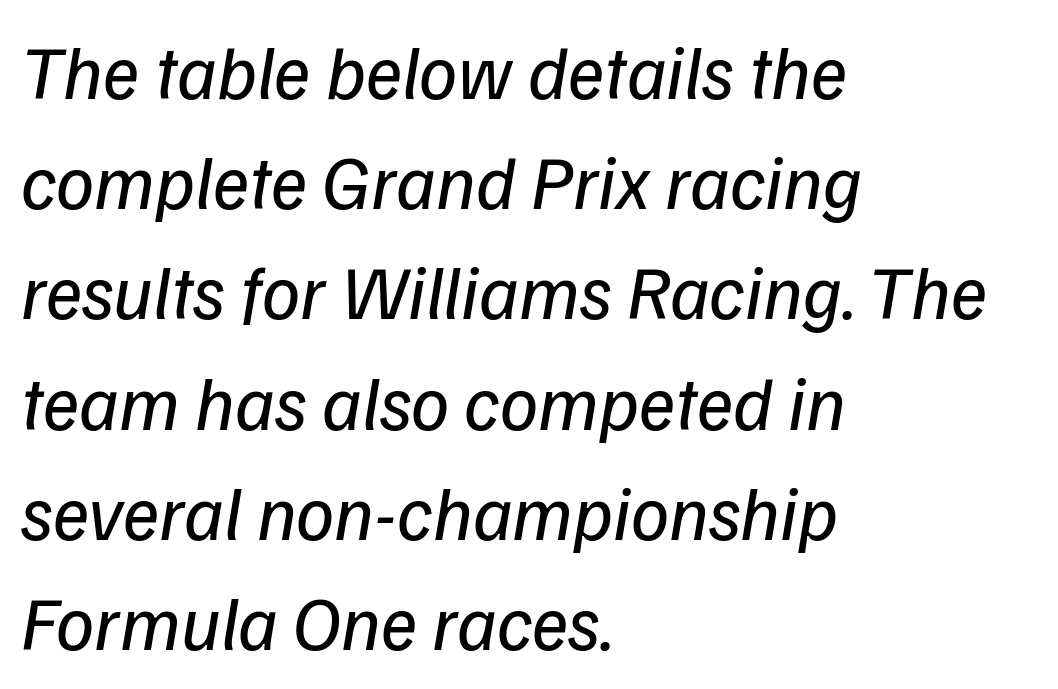
Q: Is the text bold? A: No.
Q: Is the typeface a serif or a sans-serif typeface? A: Sans-serif.
Q: Is the text underlined? A: No.
Q: How is the paragraph aligned? A: Left-aligned.
Q: Is the spacing between letters normal or unusually wide? A: Normal.
Q: Is the spacing between lines tight, normal or loose? A: Normal.
Q: Width (condensed, normal, or wide)? A: Normal.
Q: Stroke contrast? A: Low.
Q: x-height? A: Medium.
Q: Monospaced? A: No.
